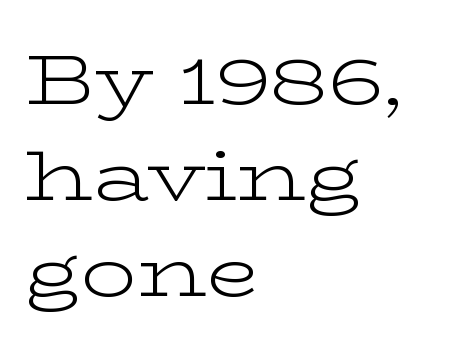
The image shows 70 px light, wide serif type, upright; set left-aligned, normal line spacing (1.37x), normal letter spacing, not underlined; low stroke contrast and a medium x-height.
